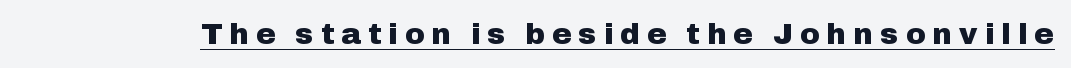
The image shows 30 px heavy sans-serif type, upright; set unusually wide letter spacing (+0.23 em), underlined; low stroke contrast and a medium x-height.
